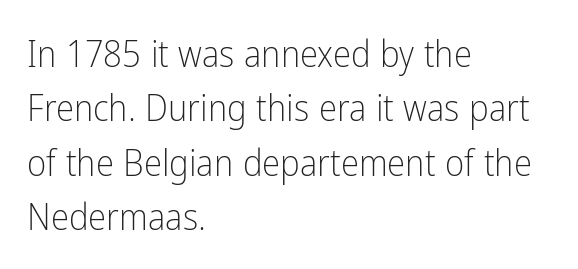
Character widths vary here, with narrow letters taking less room than wide ones. These lines keep a tight, regular rhythm from letter to letter. The typeface has the unassuming heft of standard copy or less. The foot of each line stays bare and open. The lines in this sample share a left origin and differ only in where they stop. Serif or sans? Sans — the stroke terminals are bare.
